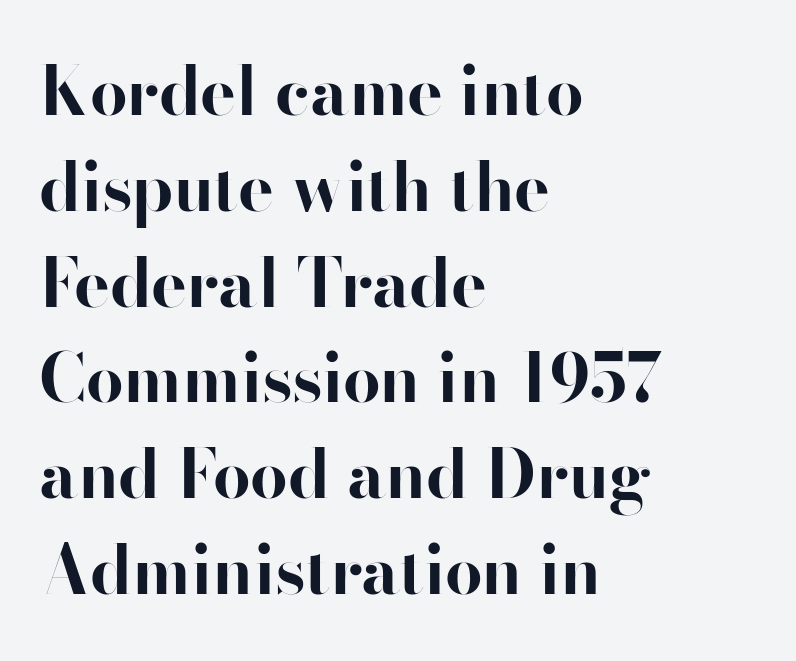
Q: Is the text bold? A: Yes.
Q: Is the text italic (slanted)? A: No, it is upright.
Q: Is the typeface a serif or a sans-serif typeface? A: Sans-serif.
Q: Is the text underlined? A: No.
Q: How is the paragraph aligned? A: Left-aligned.
Q: Is the spacing between letters normal or unusually wide? A: Normal.
Q: Is the spacing between lines tight, normal or loose? A: Normal.
Q: Width (condensed, normal, or wide)? A: Normal.
Q: Stroke contrast? A: High.
Q: x-height? A: Small.
Q: Monospaced? A: No.
